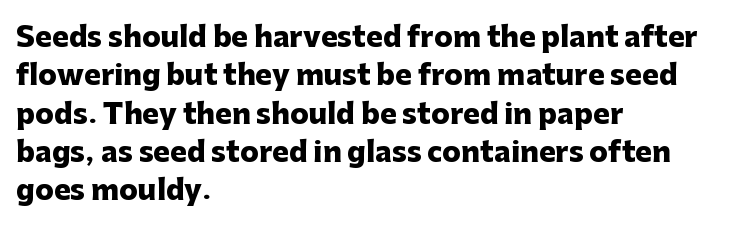
{"serif": "no", "italic": "no", "bold": "yes", "weight": "heavy", "width": "normal", "stroke_contrast": "low", "x_height": "medium", "monospaced": "no", "underline": "no", "align": "left", "line_spacing": "normal", "line_spacing_ratio": 1.37, "letter_spacing": "normal", "letter_spacing_em": 0.0, "glyph_px": 28}
